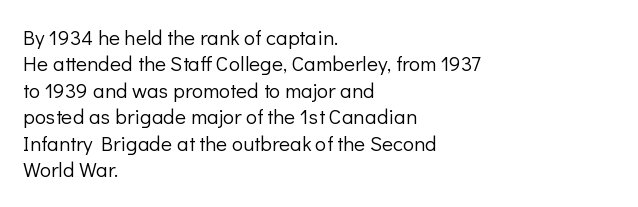
{"italic": "no", "bold": "no", "underline": "no", "align": "left", "line_spacing": "normal", "line_spacing_ratio": 1.26, "letter_spacing": "normal", "letter_spacing_em": 0.0, "glyph_px": 21}
